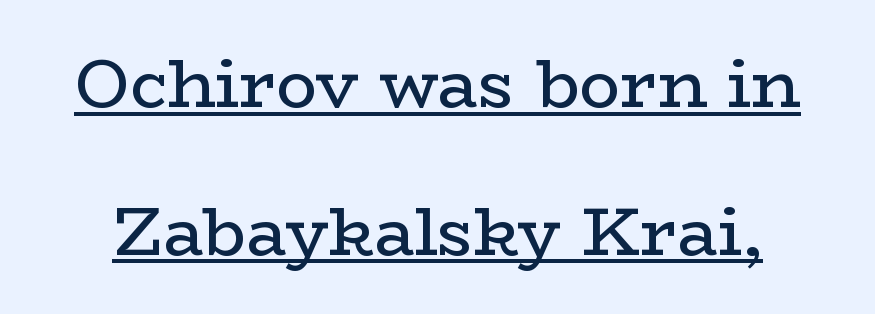
The image shows 68 px regular-weight, wide serif type, upright; set loose line spacing (2.17x), normal letter spacing, underlined; low stroke contrast and a medium x-height.
